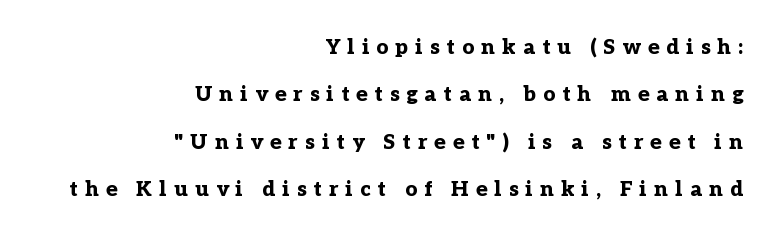
Q: Is the text bold? A: Yes.
Q: Is the text italic (slanted)? A: No, it is upright.
Q: Is the text underlined? A: No.
Q: How is the paragraph aligned? A: Right-aligned.
Q: Is the spacing between letters normal or unusually wide? A: Unusually wide.
Q: Is the spacing between lines tight, normal or loose? A: Loose.
